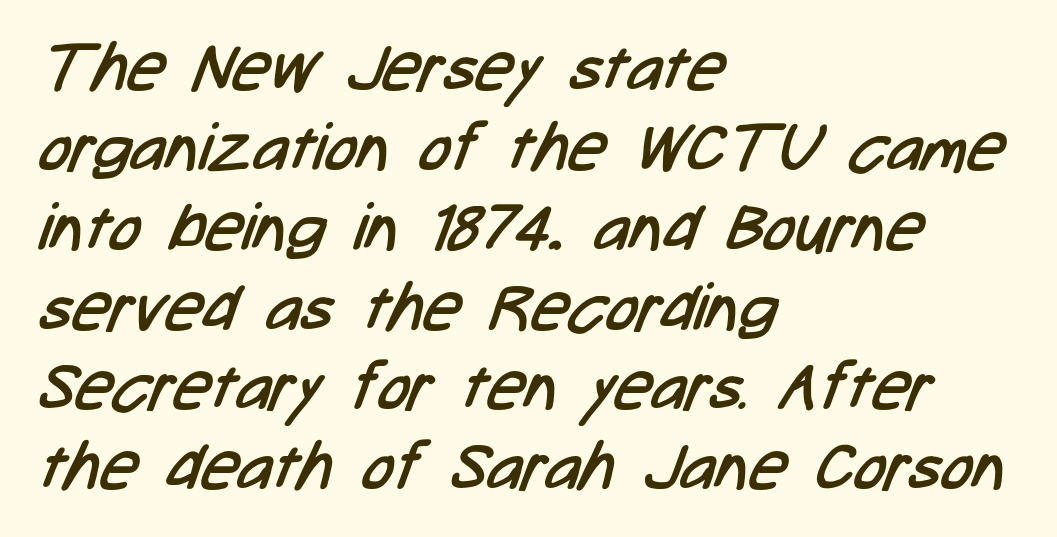
{"serif": "no", "bold": "no", "weight": "regular", "width": "condensed", "stroke_contrast": "low", "x_height": "medium", "monospaced": "no", "underline": "no", "align": "left", "line_spacing_ratio": 1.21, "letter_spacing": "normal", "letter_spacing_em": 0.0, "glyph_px": 66}
